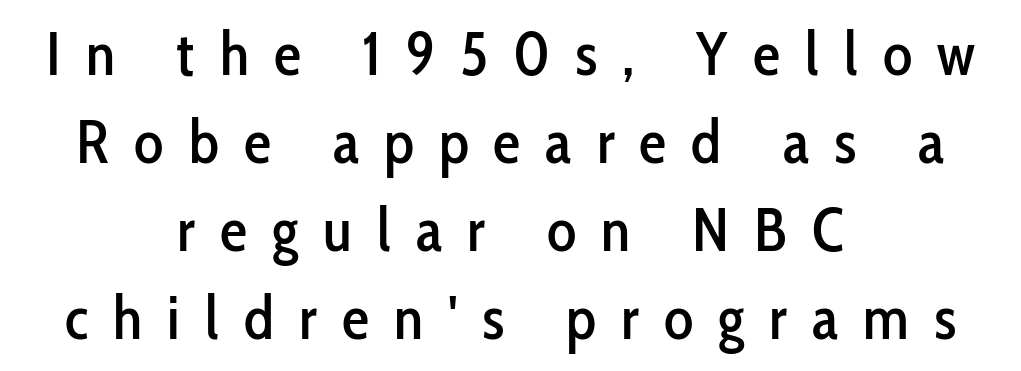
The image shows 61 px condensed sans-serif type, upright; set centered, normal line spacing (1.44x), unusually wide letter spacing (+0.41 em), not underlined; low stroke contrast and a medium x-height.
